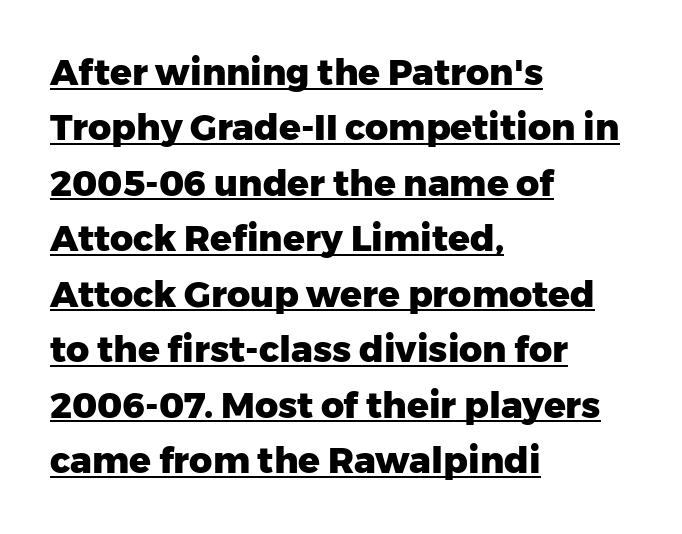
The image shows 36 px heavy sans-serif type, upright; set left-aligned, normal line spacing (1.54x), normal letter spacing, underlined; low stroke contrast and a medium x-height.
